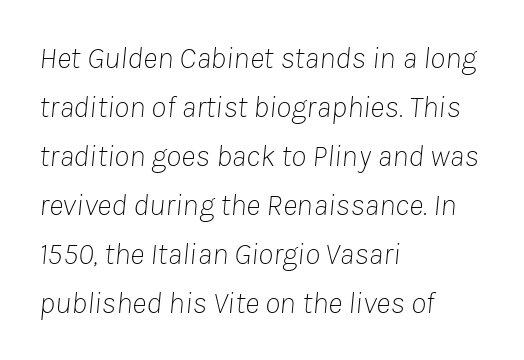
{"italic": "yes", "lean": "right", "slant_degrees": 8, "bold": "no", "weight": "thin", "width": "normal", "stroke_contrast": "low", "x_height": "medium", "monospaced": "no", "underline": "no", "align": "left", "line_spacing": "normal", "line_spacing_ratio": 1.58, "letter_spacing": "normal", "letter_spacing_em": 0.0, "glyph_px": 31}
